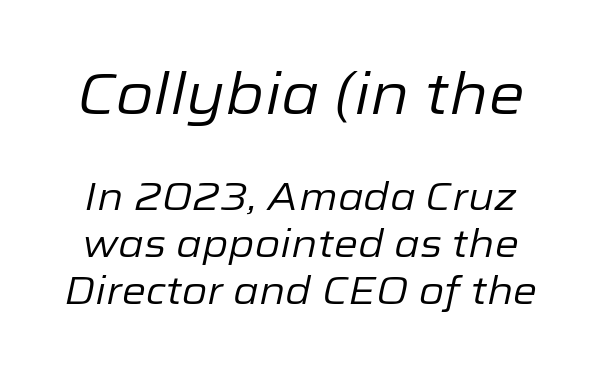
The font is comparable to plain body text, perhaps lighter. Does the lettering tilt? It does — this is italic. Tracking value appears to be zero — textbook default spacing. The space directly below the letters is spotless. The more generous point size was reserved for the upper chunk.
